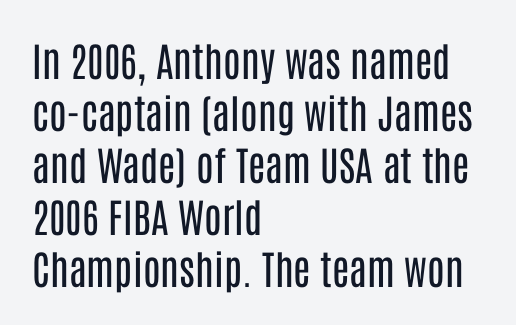
{"serif": "no", "italic": "no", "bold": "no", "weight": "regular", "width": "condensed", "stroke_contrast": "low", "x_height": "large", "monospaced": "no", "underline": "no", "align": "left", "line_spacing": "normal", "line_spacing_ratio": 1.3, "letter_spacing": "normal", "letter_spacing_em": 0.0, "glyph_px": 40}
